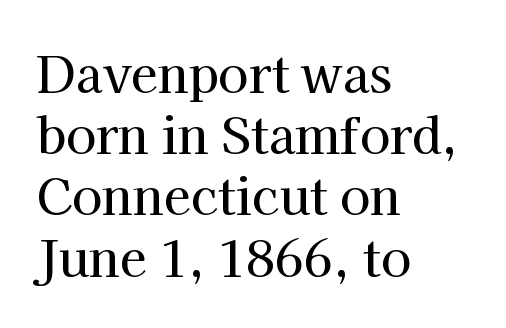
The image shows 49 px serif type, upright; set left-aligned, normal line spacing (1.25x), normal letter spacing, not underlined; high stroke contrast and a medium x-height.
